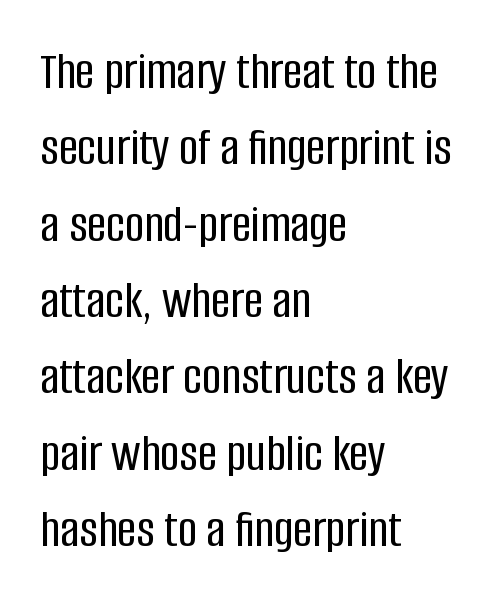
The image shows 53 px condensed sans-serif type, upright; set left-aligned, normal line spacing (1.44x), normal letter spacing, not underlined; low stroke contrast and a large x-height.
